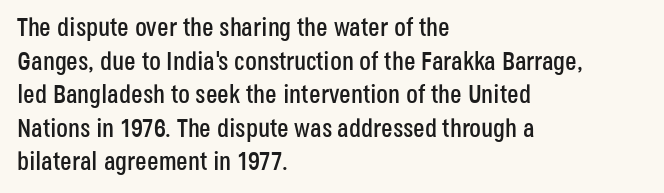
The image shows 26 px text type, upright; set left-aligned, normal line spacing (1.29x), normal letter spacing, not underlined.
